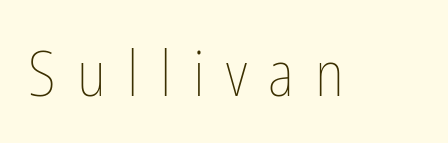
The image shows 63 px thin, condensed type, upright; set unusually wide letter spacing (+0.34 em), not underlined; low stroke contrast and a medium x-height.
